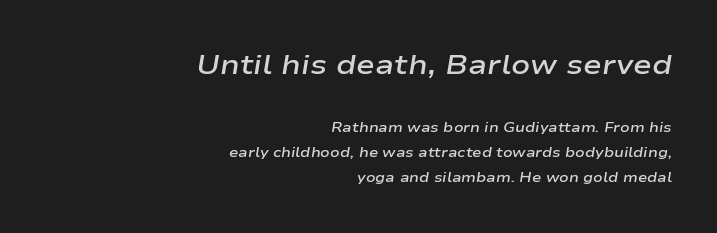
The image shows 28 px semibold, wide type, italic (leaning right); set right-aligned, line spacing 1.78x, normal letter spacing, not underlined; the first (top) block is 2.0x larger; low stroke contrast and a medium x-height.
